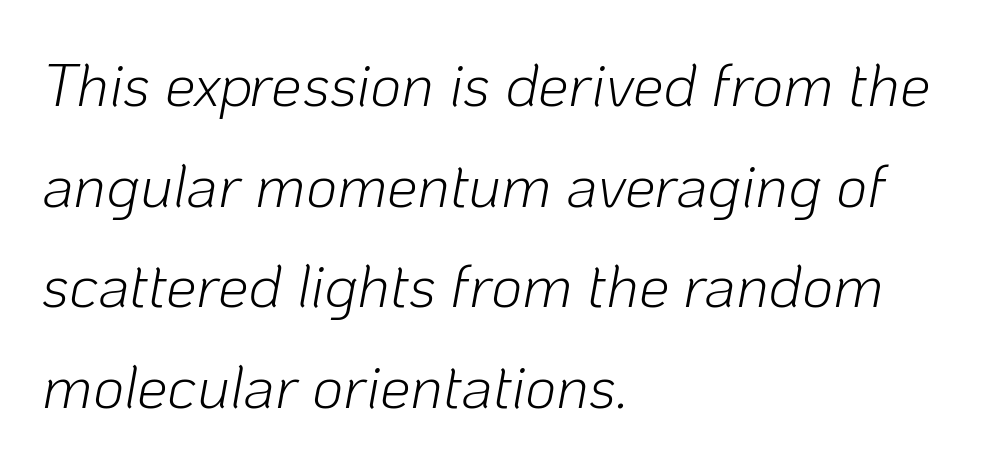
Rule under the text: the space is simply empty. Does the copy run flush right? No — it runs flush left. Stem width sits at or under what a default text font uses. Line spacing here is normal. Proportional: the letters do not fall into vertical columns.
